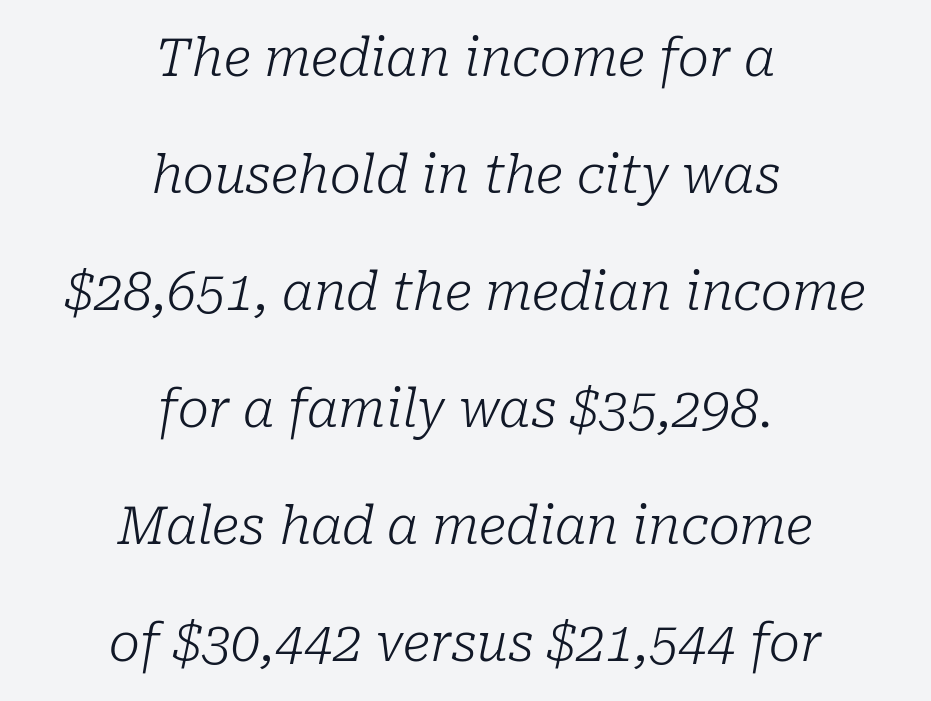
The image shows 52 px light serif type, italic (leaning right); set centered, loose line spacing (2.25x), normal letter spacing, not underlined; low stroke contrast and a medium x-height.
